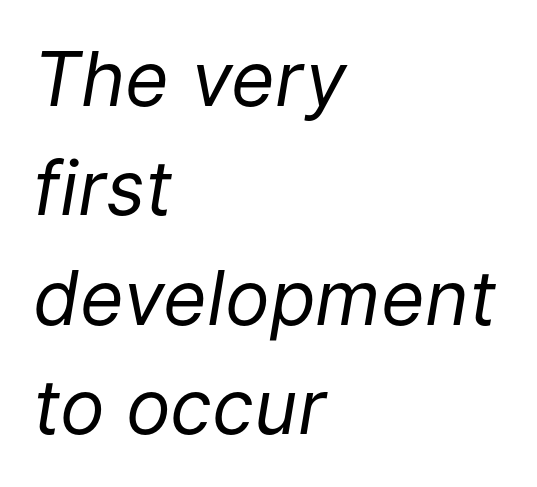
{"italic": "yes", "lean": "right", "slant_degrees": 9, "bold": "no", "weight": "regular", "width": "normal", "stroke_contrast": "low", "x_height": "medium", "monospaced": "no", "underline": "no", "align": "left", "line_spacing": "normal", "line_spacing_ratio": 1.46, "letter_spacing": "normal", "letter_spacing_em": 0.0, "glyph_px": 75}
